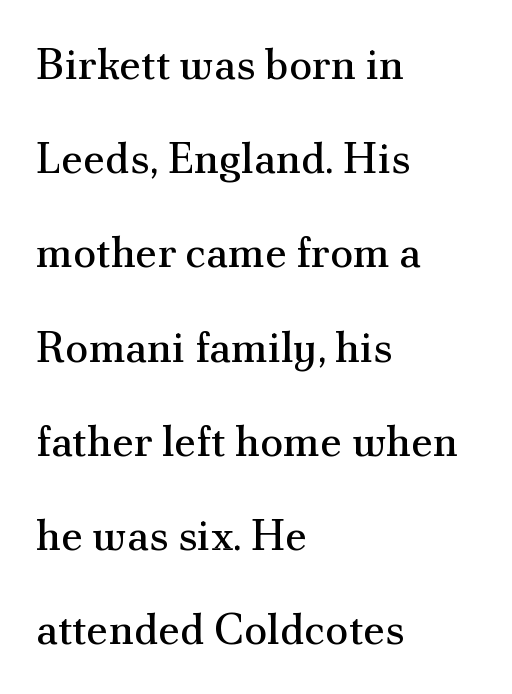
Q: Is the text bold? A: No.
Q: Is the text italic (slanted)? A: No, it is upright.
Q: Is the typeface a serif or a sans-serif typeface? A: Serif.
Q: Is the text underlined? A: No.
Q: How is the paragraph aligned? A: Left-aligned.
Q: Is the spacing between letters normal or unusually wide? A: Normal.
Q: Is the spacing between lines tight, normal or loose? A: Loose.
Q: Width (condensed, normal, or wide)? A: Normal.
Q: Stroke contrast? A: Medium.
Q: x-height? A: Small.
Q: Monospaced? A: No.
